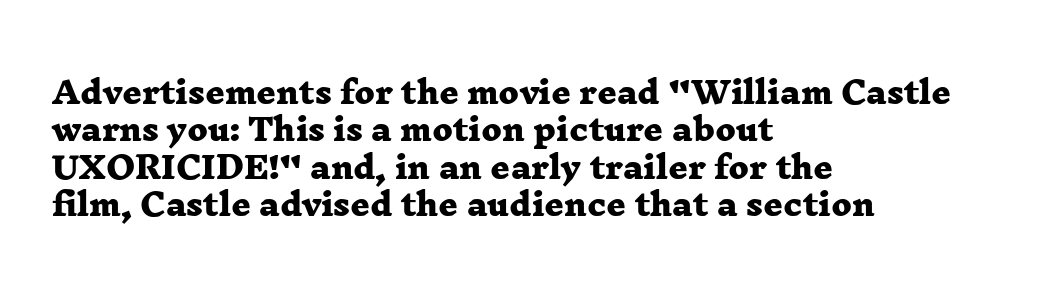
Q: Is the text bold? A: Yes.
Q: Is the typeface a serif or a sans-serif typeface? A: Serif.
Q: Is the text underlined? A: No.
Q: How is the paragraph aligned? A: Left-aligned.
Q: Is the spacing between letters normal or unusually wide? A: Normal.
Q: Is the spacing between lines tight, normal or loose? A: Normal.
Q: Width (condensed, normal, or wide)? A: Wide.
Q: Stroke contrast? A: Low.
Q: x-height? A: Medium.
Q: Monospaced? A: No.
